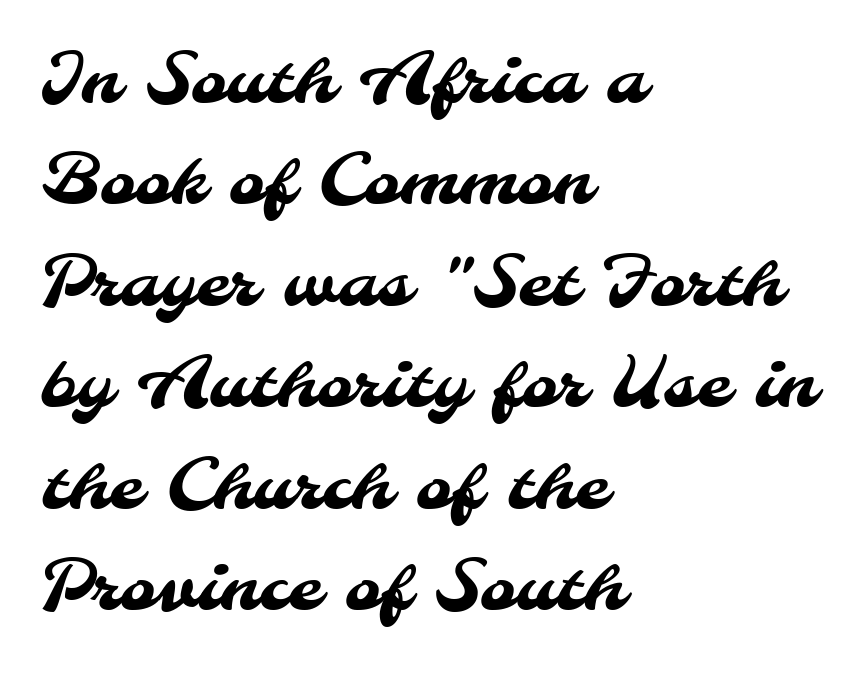
Q: Is the typeface a serif or a sans-serif typeface? A: Sans-serif.
Q: Is the text underlined? A: No.
Q: How is the paragraph aligned? A: Left-aligned.
Q: Is the spacing between letters normal or unusually wide? A: Normal.
Q: Is the spacing between lines tight, normal or loose? A: Normal.
Q: Width (condensed, normal, or wide)? A: Normal.
Q: Stroke contrast? A: Medium.
Q: x-height? A: Small.
Q: Monospaced? A: No.
